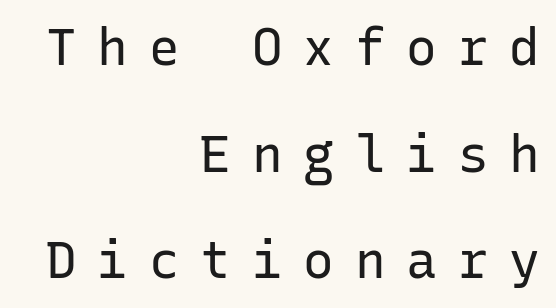
The image shows 51 px regular-weight sans-serif type, upright, monospaced; set right-aligned, loose line spacing (2.09x), unusually wide letter spacing (+0.41 em), not underlined; low stroke contrast and a medium x-height.
